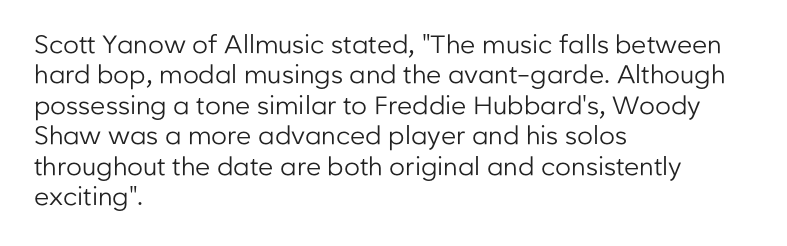
Q: Is the text bold? A: No.
Q: Is the text italic (slanted)? A: No, it is upright.
Q: Is the text underlined? A: No.
Q: How is the paragraph aligned? A: Left-aligned.
Q: Is the spacing between letters normal or unusually wide? A: Normal.
